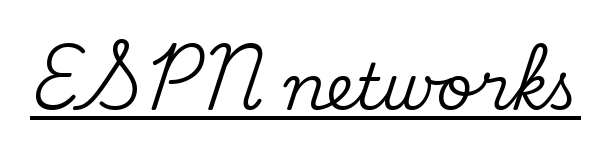
{"width": "normal", "stroke_contrast": "medium", "x_height": "small", "monospaced": "no", "underline": "yes", "letter_spacing": "normal", "letter_spacing_em": 0.0, "glyph_px": 63}
